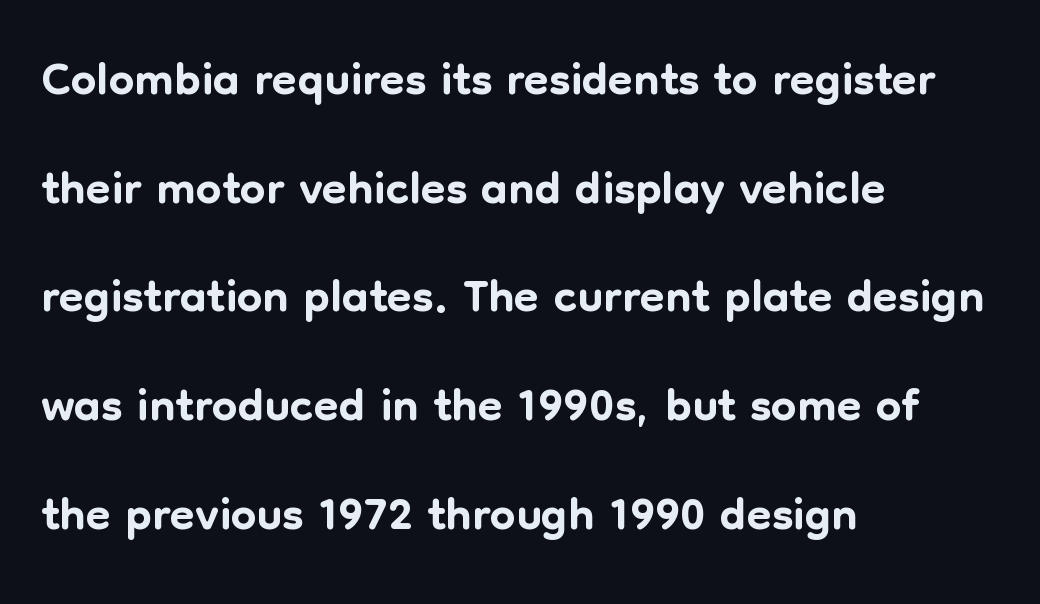
The image shows 72 px sans-serif type, upright; set left-aligned, normal line spacing (1.51x), normal letter spacing, not underlined; low stroke contrast and a medium x-height.
